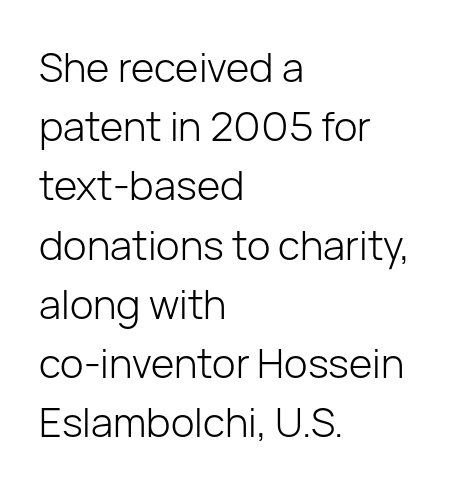
Rule under the text: the space is simply empty. Normally led — the rows are evenly, conventionally spaced. All the whitespace from short lines collects on the right. Font category for this specimen: sans-serif.
